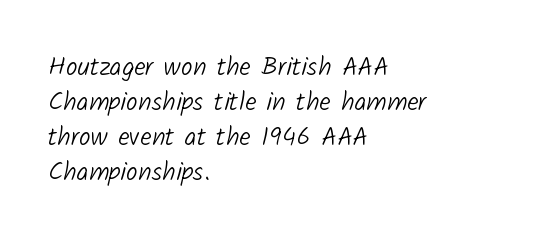
{"bold": "no", "underline": "no", "align": "left", "line_spacing": "normal", "line_spacing_ratio": 1.34, "letter_spacing": "normal", "letter_spacing_em": 0.0, "glyph_px": 26}
